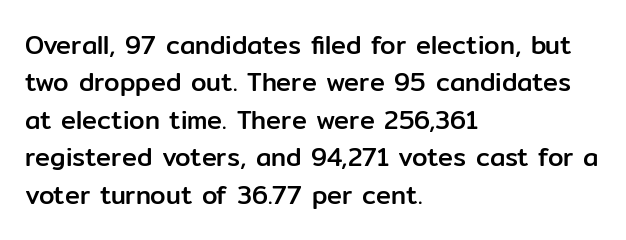
Q: Is the text italic (slanted)? A: No, it is upright.
Q: Is the text underlined? A: No.
Q: How is the paragraph aligned? A: Left-aligned.
Q: Is the spacing between letters normal or unusually wide? A: Normal.
Q: Is the spacing between lines tight, normal or loose? A: Normal.
